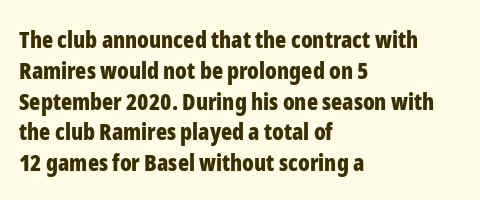
The image shows 23 px bold type, upright; set left-aligned, normal line spacing (1.34x), normal letter spacing, not underlined.
